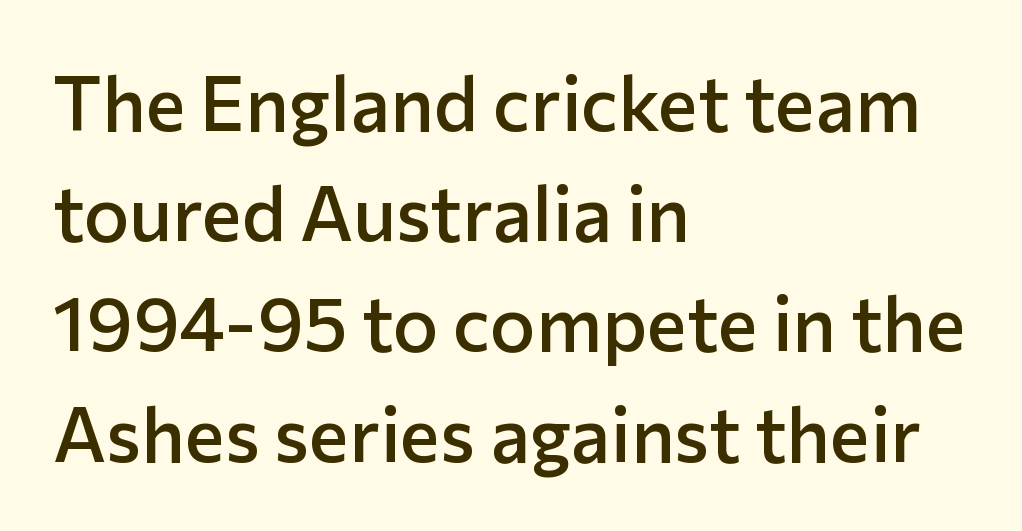
Q: Is the text bold? A: Semi-bold.
Q: Is the text italic (slanted)? A: No, it is upright.
Q: Is the typeface a serif or a sans-serif typeface? A: Sans-serif.
Q: Is the text underlined? A: No.
Q: How is the paragraph aligned? A: Left-aligned.
Q: Is the spacing between letters normal or unusually wide? A: Normal.
Q: Is the spacing between lines tight, normal or loose? A: Normal.
Q: Width (condensed, normal, or wide)? A: Normal.
Q: Stroke contrast? A: Low.
Q: x-height? A: Medium.
Q: Monospaced? A: No.
